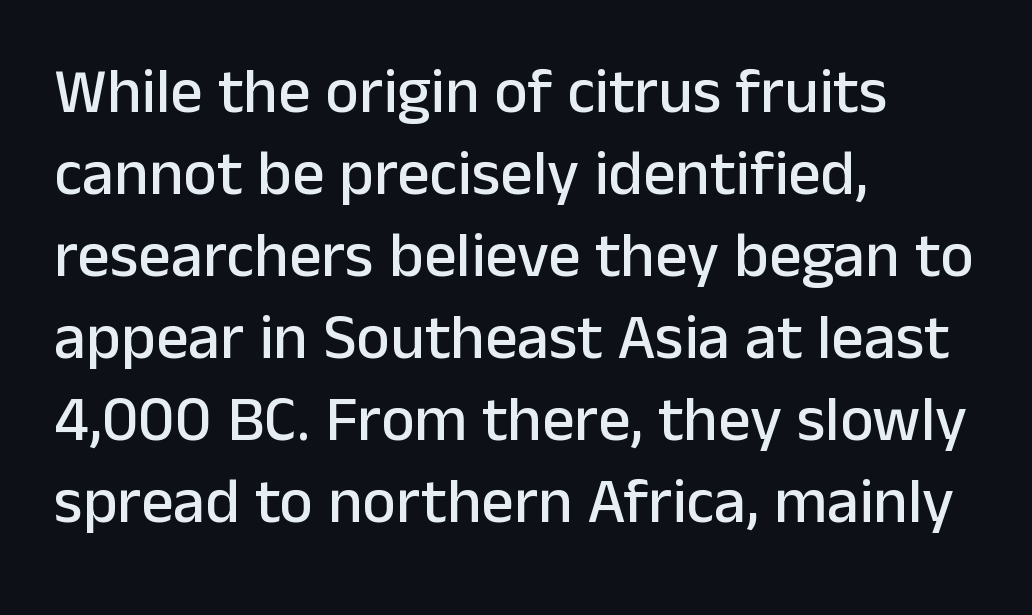
{"serif": "no", "italic": "no", "width": "normal", "stroke_contrast": "low", "x_height": "medium", "monospaced": "no", "underline": "no", "align": "left", "line_spacing": "normal", "line_spacing_ratio": 1.28, "letter_spacing": "normal", "letter_spacing_em": 0.0, "glyph_px": 64}
